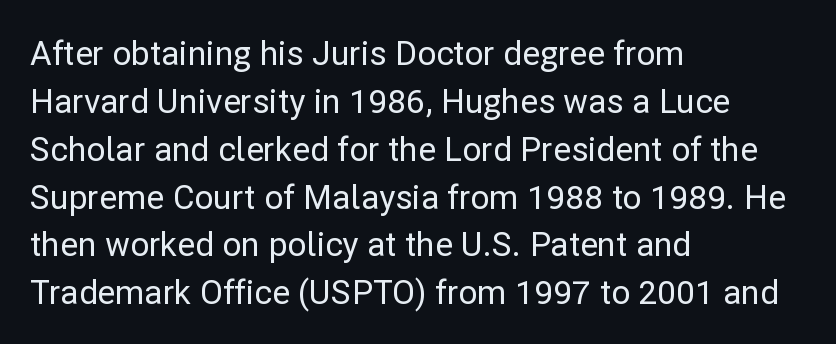
The image shows 33 px sans-serif type, upright; set left-aligned, normal line spacing (1.45x), normal letter spacing, not underlined; low stroke contrast and a medium x-height.
